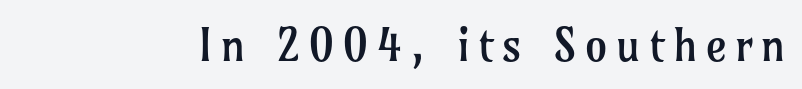
Each stroke keeps to a modest, everyday thickness or less. The rendering shows small feet on the letterforms — a serif design. Character widths vary here, with narrow letters taking less room than wide ones. Quick note: underline off. Style check: upright.
